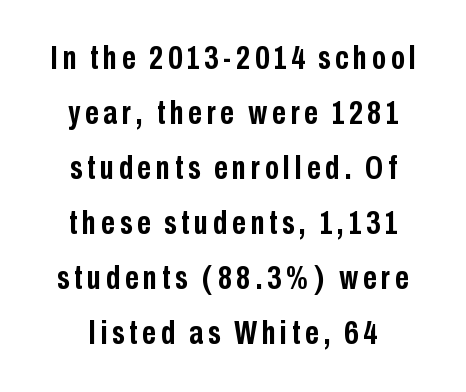
The image shows 34 px semibold, condensed sans-serif type, upright; set centered, normal line spacing (1.62x), not underlined; low stroke contrast and a medium x-height.
